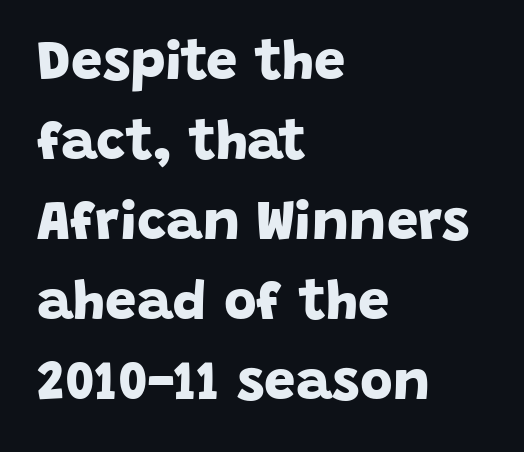
{"serif": "no", "bold": "yes", "weight": "bold", "width": "normal", "stroke_contrast": "low", "x_height": "large", "monospaced": "no", "underline": "no", "align": "left", "line_spacing": "normal", "line_spacing_ratio": 1.43, "letter_spacing": "normal", "letter_spacing_em": 0.0, "glyph_px": 56}
